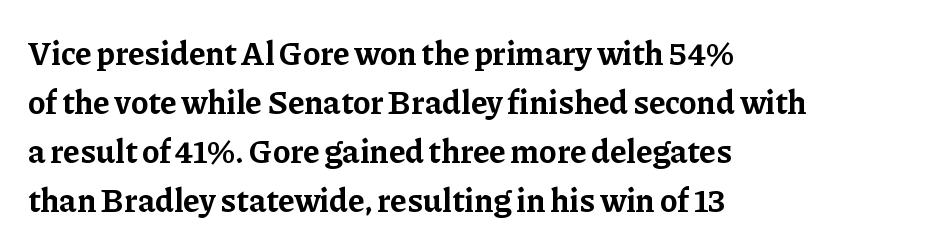
Q: Is the text bold? A: Yes.
Q: Is the text italic (slanted)? A: No, it is upright.
Q: Is the typeface a serif or a sans-serif typeface? A: Serif.
Q: Is the text underlined? A: No.
Q: How is the paragraph aligned? A: Left-aligned.
Q: Is the spacing between letters normal or unusually wide? A: Normal.
Q: Is the spacing between lines tight, normal or loose? A: Normal.
Q: Width (condensed, normal, or wide)? A: Normal.
Q: Stroke contrast? A: Low.
Q: x-height? A: Medium.
Q: Monospaced? A: No.
